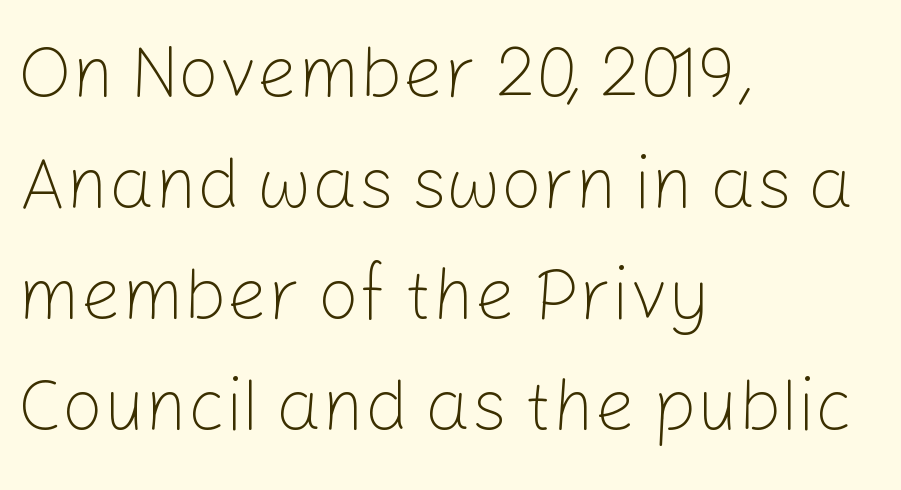
The image shows 72 px light sans-serif type, upright; set left-aligned, normal line spacing (1.54x), normal letter spacing, not underlined; low stroke contrast and a medium x-height.
